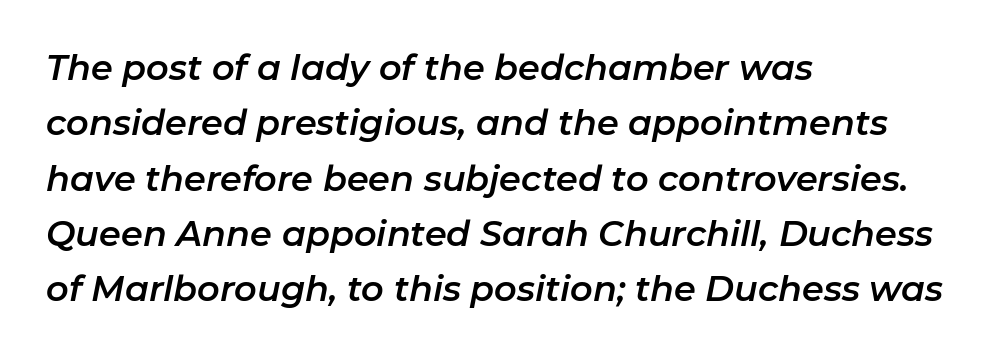
{"italic": "yes", "lean": "right", "slant_degrees": 11, "width": "normal", "stroke_contrast": "low", "x_height": "medium", "monospaced": "no", "underline": "no", "align": "left", "line_spacing": "normal", "line_spacing_ratio": 1.58, "letter_spacing": "normal", "letter_spacing_em": 0.0, "glyph_px": 35}
